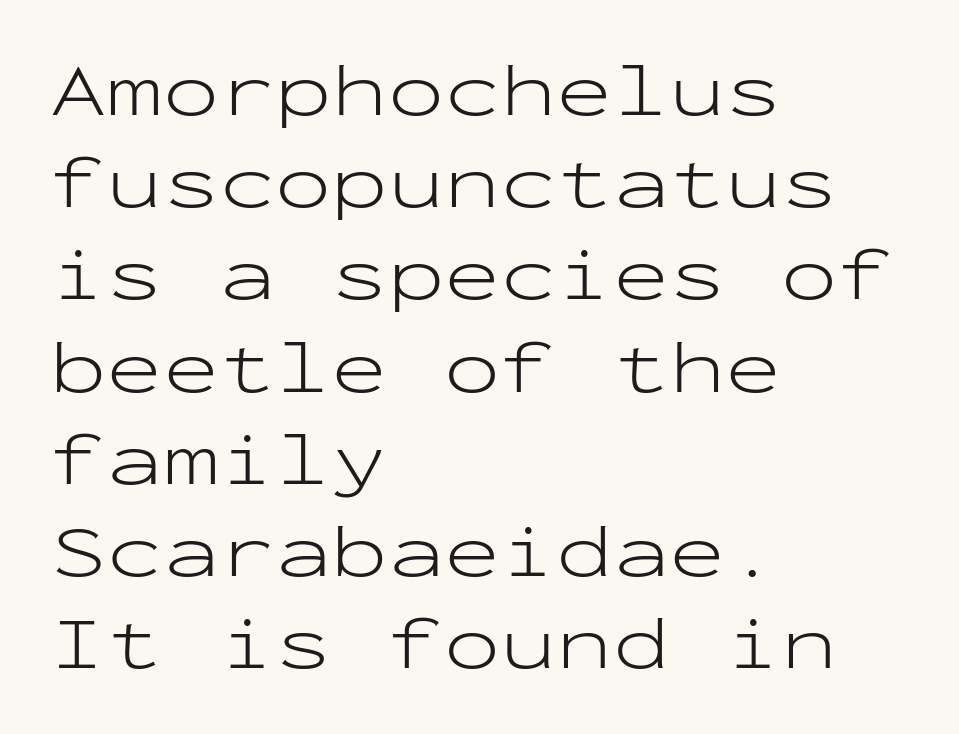
The image shows 75 px light, wide sans-serif type, upright, monospaced; set left-aligned, line spacing 1.23x, normal letter spacing, not underlined; low stroke contrast and a medium x-height.
